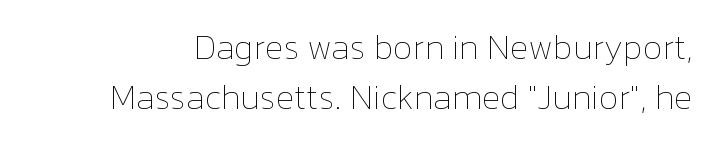
Q: Is the text bold? A: No.
Q: Is the text italic (slanted)? A: No, it is upright.
Q: Is the text underlined? A: No.
Q: Is the spacing between letters normal or unusually wide? A: Normal.
Q: Is the spacing between lines tight, normal or loose? A: Normal.
Q: Width (condensed, normal, or wide)? A: Normal.
Q: Stroke contrast? A: Low.
Q: x-height? A: Medium.
Q: Monospaced? A: No.
